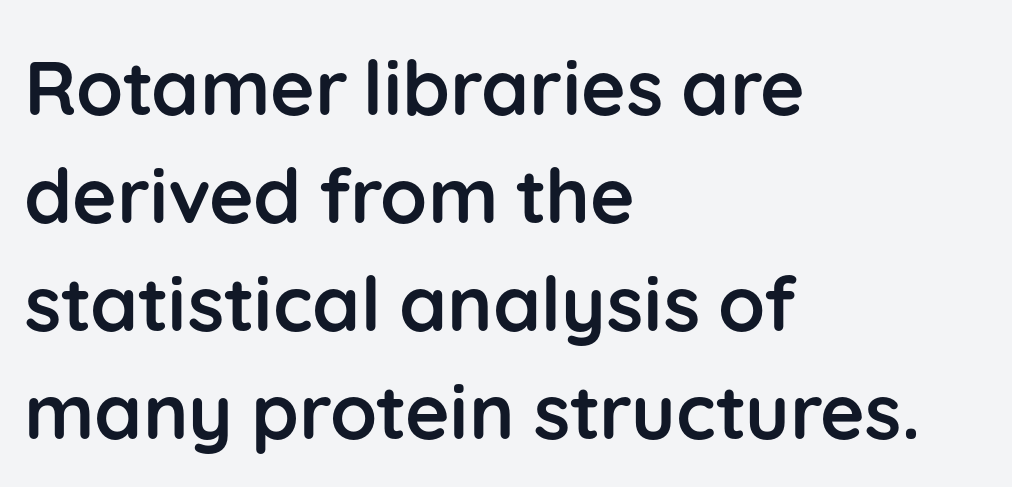
Regarding serifs, this sample does without them. Each line starts at the same left margin while the right side varies. Any mark beneath the type? The region is blank. Is there much room between lines? A standard amount, neither cramped nor airy. Look at the stroke-to-counter ratio: heavy, a bold. Each word holds together tightly as a unit, with standard inter-letter gaps.
